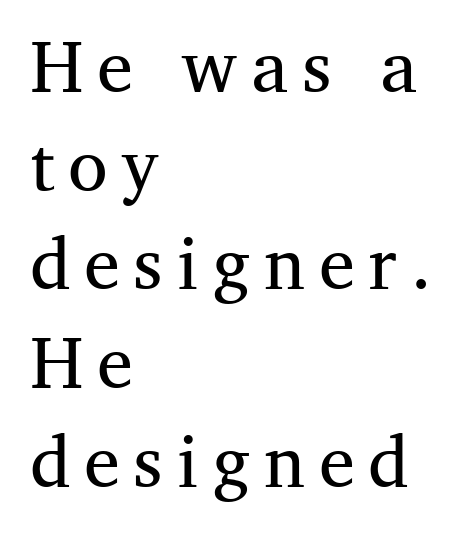
{"serif": "yes", "italic": "no", "bold": "no", "weight": "regular", "width": "normal", "stroke_contrast": "medium", "x_height": "medium", "monospaced": "no", "underline": "no", "align": "left", "line_spacing": "normal", "line_spacing_ratio": 1.37, "glyph_px": 72}
